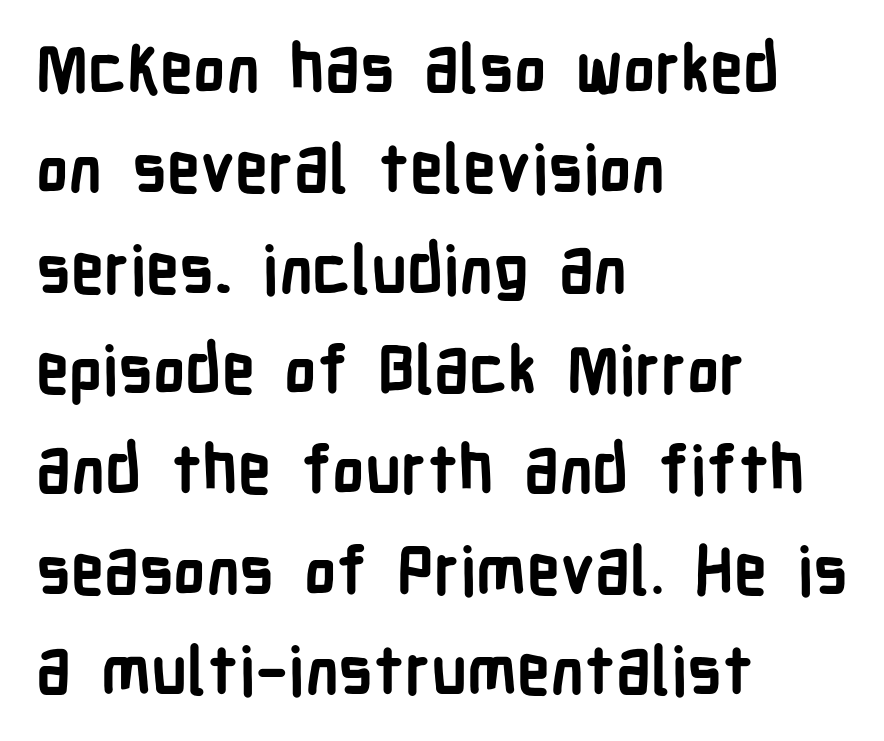
{"serif": "no", "italic": "no", "bold": "yes", "weight": "semibold", "width": "condensed", "stroke_contrast": "low", "x_height": "medium", "monospaced": "no", "underline": "no", "align": "left", "line_spacing": "normal", "line_spacing_ratio": 1.52, "letter_spacing": "normal", "letter_spacing_em": 0.0, "glyph_px": 66}
